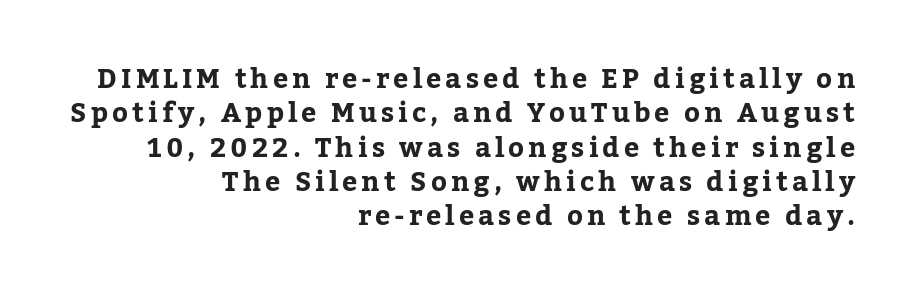
Regular leading. The rag falls on the left side of this text block. Beneath every word, the page is bare. This sample uses an upright cut, with every glyph sitting square on the baseline. These words are printed bold, with thick strokes throughout.
